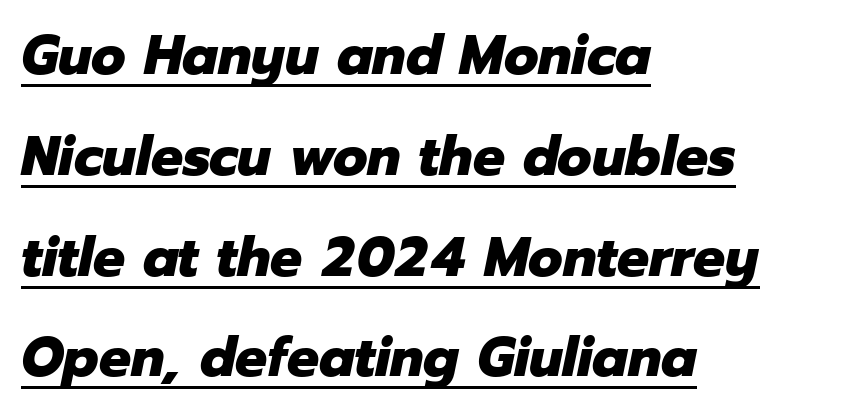
The image shows 56 px heavy type, italic (leaning right); set left-aligned, line spacing 1.8x, normal letter spacing, underlined; low stroke contrast and a medium x-height.
